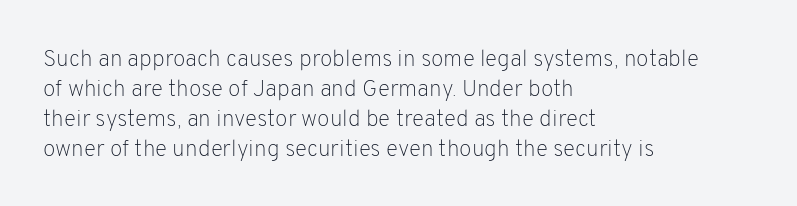
The image shows 23 px text type, upright; set left-aligned, normal line spacing (1.3x), normal letter spacing, not underlined.
